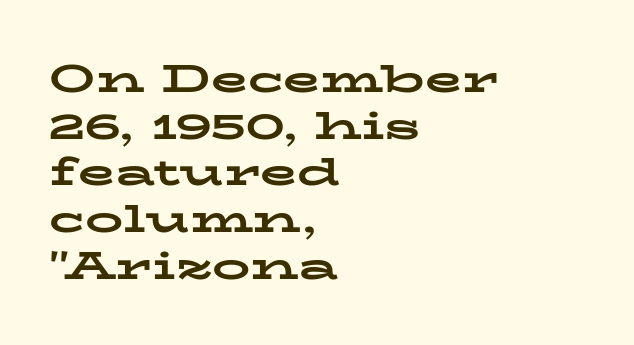
The image shows 38 px bold, wide serif type, upright; set left-aligned, line spacing 1.23x, normal letter spacing, not underlined; low stroke contrast and a medium x-height.
